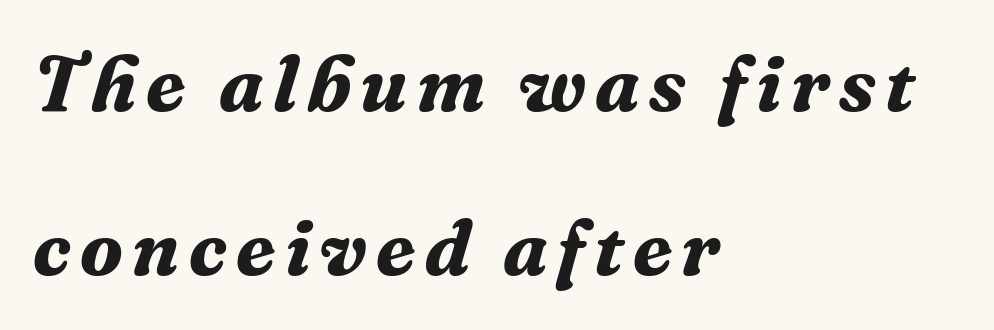
Q: Is the text bold? A: Yes.
Q: Is the text italic (slanted)? A: Yes, it leans right by about 16 degrees.
Q: Is the typeface a serif or a sans-serif typeface? A: Serif.
Q: Is the text underlined? A: No.
Q: How is the paragraph aligned? A: Left-aligned.
Q: Is the spacing between lines tight, normal or loose? A: Loose.
Q: Width (condensed, normal, or wide)? A: Normal.
Q: Stroke contrast? A: Medium.
Q: x-height? A: Medium.
Q: Monospaced? A: No.
